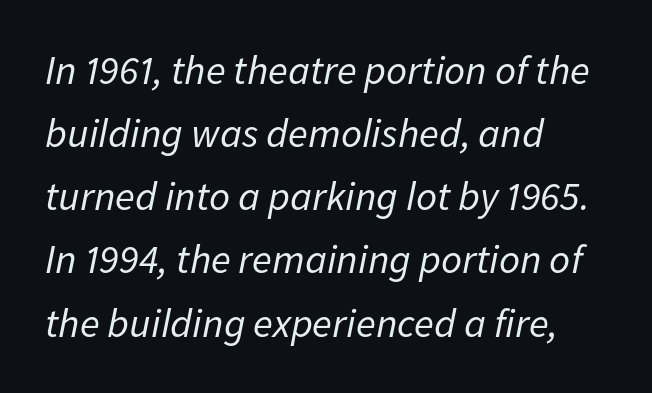
{"italic": "yes", "lean": "right", "slant_degrees": 11, "bold": "no", "weight": "regular", "width": "normal", "stroke_contrast": "low", "x_height": "medium", "monospaced": "no", "underline": "no", "align": "left", "line_spacing": "normal", "line_spacing_ratio": 1.54, "letter_spacing": "normal", "letter_spacing_em": 0.0, "glyph_px": 41}
